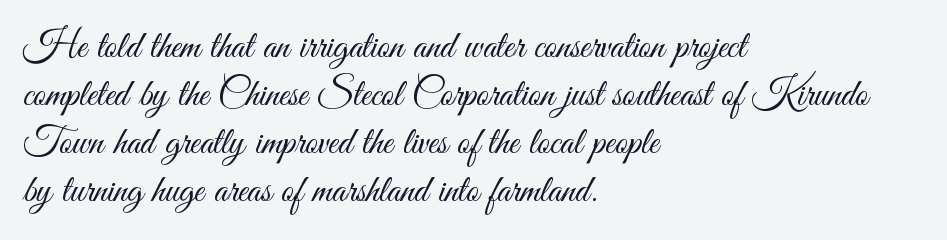
{"serif": "no", "bold": "no", "weight": "light", "width": "condensed", "stroke_contrast": "medium", "x_height": "small", "monospaced": "no", "underline": "no", "align": "left", "line_spacing_ratio": 1.23, "letter_spacing": "normal", "letter_spacing_em": 0.0, "glyph_px": 39}
